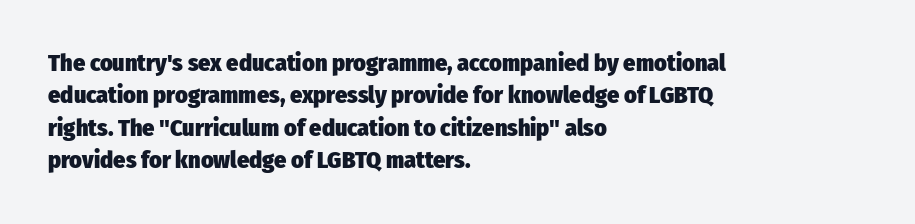
{"italic": "no", "bold": "yes", "underline": "no", "align": "left", "line_spacing": "normal", "line_spacing_ratio": 1.35, "letter_spacing": "normal", "letter_spacing_em": 0.0, "glyph_px": 24}
